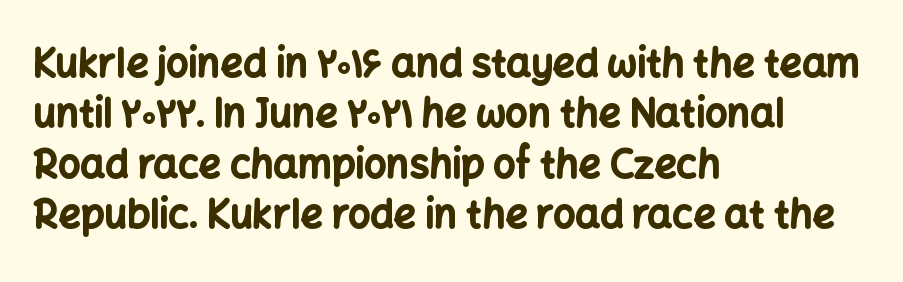
{"serif": "no", "italic": "no", "bold": "yes", "weight": "bold", "width": "normal", "stroke_contrast": "low", "x_height": "medium", "monospaced": "no", "underline": "no", "align": "left", "line_spacing": "normal", "line_spacing_ratio": 1.29, "letter_spacing": "normal", "letter_spacing_em": 0.0, "glyph_px": 39}
